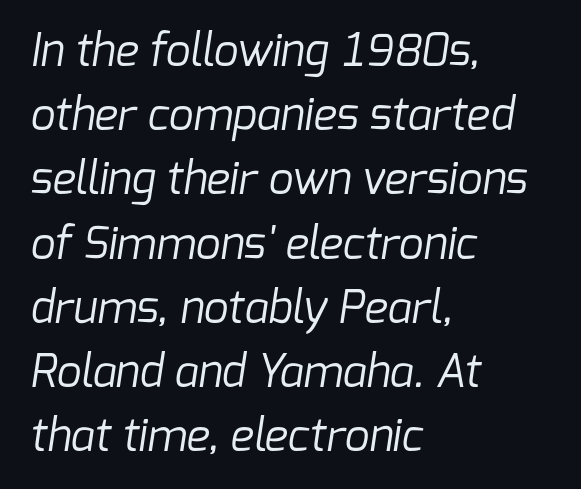
{"serif": "no", "bold": "no", "weight": "regular", "width": "normal", "stroke_contrast": "low", "x_height": "medium", "monospaced": "no", "underline": "no", "align": "left", "line_spacing": "normal", "line_spacing_ratio": 1.46, "letter_spacing": "normal", "letter_spacing_em": 0.0, "glyph_px": 44}
